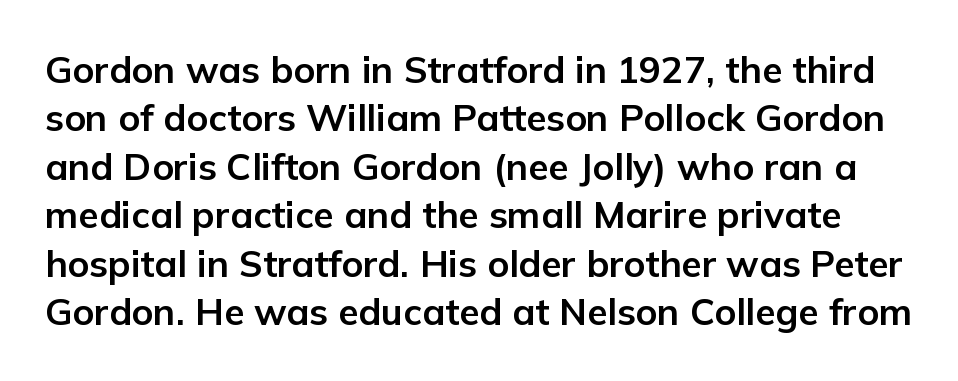
The image shows 37 px bold sans-serif type, upright; set normal line spacing (1.31x), normal letter spacing, not underlined; low stroke contrast and a medium x-height.
